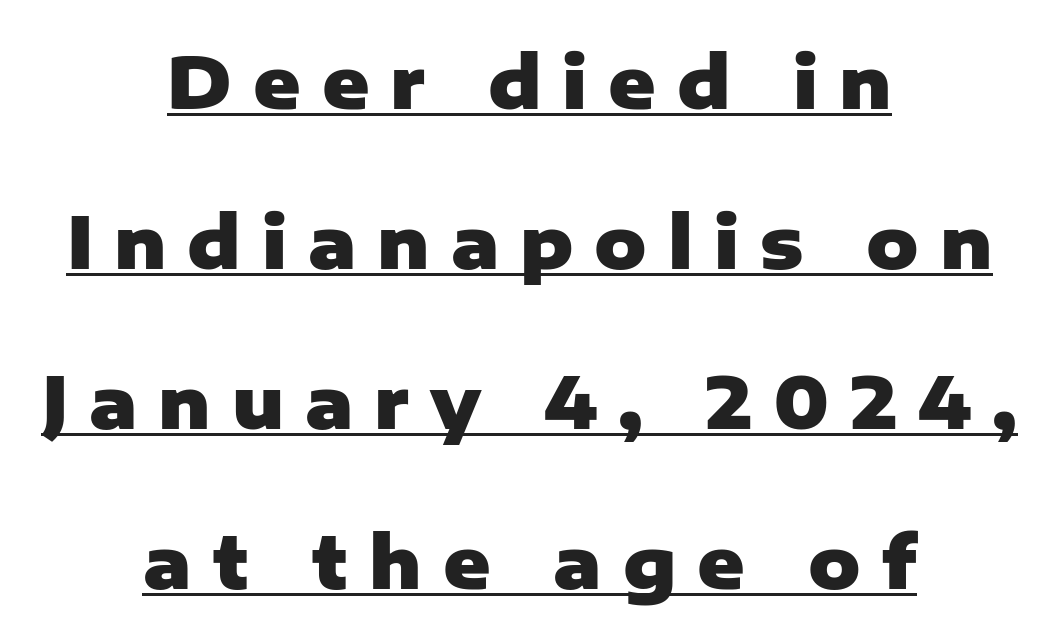
{"serif": "no", "italic": "no", "bold": "yes", "weight": "heavy", "width": "normal", "stroke_contrast": "low", "x_height": "medium", "monospaced": "no", "underline": "yes", "align": "center", "line_spacing": "loose", "line_spacing_ratio": 2.22, "letter_spacing": "wide", "letter_spacing_em": 0.29, "glyph_px": 72}
